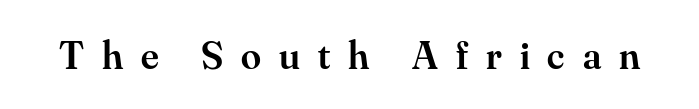
The image shows 40 px semibold serif type, upright; set unusually wide letter spacing (+0.45 em), not underlined; medium stroke contrast and a small x-height.
